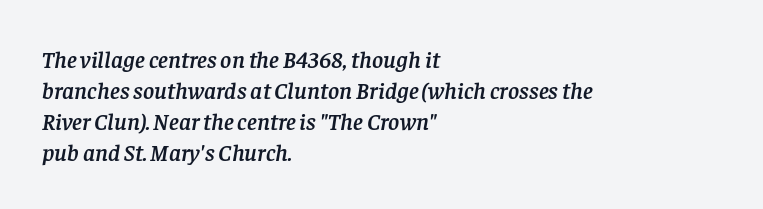
{"italic": "yes", "lean": "right", "slant_degrees": 8, "underline": "no", "align": "left", "line_spacing": "normal", "line_spacing_ratio": 1.29, "letter_spacing": "normal", "letter_spacing_em": 0.0, "glyph_px": 24}
